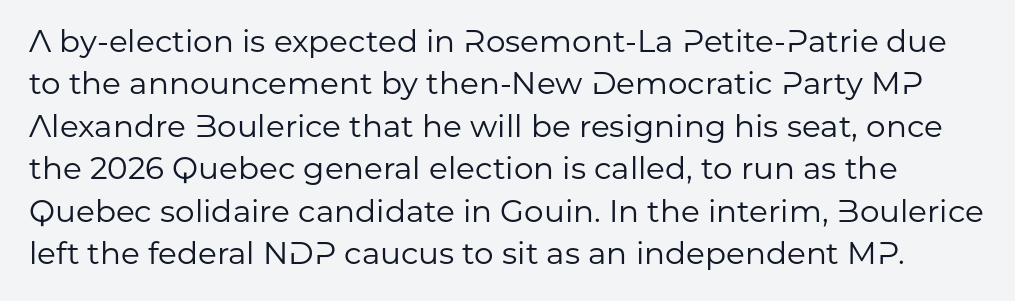
Q: Is the text bold? A: No.
Q: Is the text italic (slanted)? A: No, it is upright.
Q: Is the typeface a serif or a sans-serif typeface? A: Sans-serif.
Q: Is the text underlined? A: No.
Q: Is the spacing between letters normal or unusually wide? A: Normal.
Q: Is the spacing between lines tight, normal or loose? A: Normal.
Q: Width (condensed, normal, or wide)? A: Normal.
Q: Stroke contrast? A: Low.
Q: x-height? A: Medium.
Q: Monospaced? A: No.
